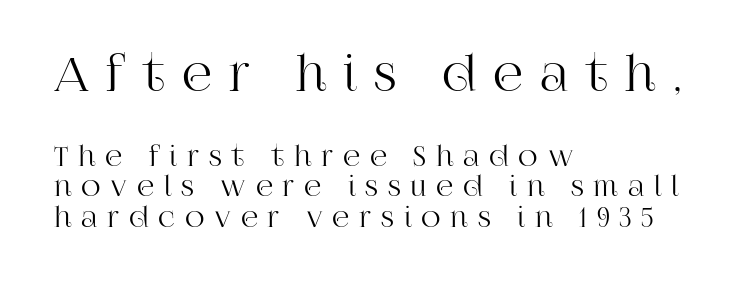
{"serif": "yes", "italic": "no", "width": "normal", "stroke_contrast": "high", "x_height": "large", "monospaced": "no", "underline": "no", "align": "left", "line_spacing": "tight", "line_spacing_ratio": 1.13, "letter_spacing": "wide", "letter_spacing_em": 0.36, "larger_block": "first", "size_ratio": 1.74, "glyph_px": 47}
